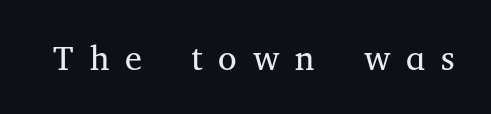
{"serif": "yes", "italic": "no", "bold": "no", "weight": "regular", "width": "normal", "stroke_contrast": "medium", "x_height": "medium", "monospaced": "no", "underline": "no", "letter_spacing": "wide", "letter_spacing_em": 0.47, "glyph_px": 34}
